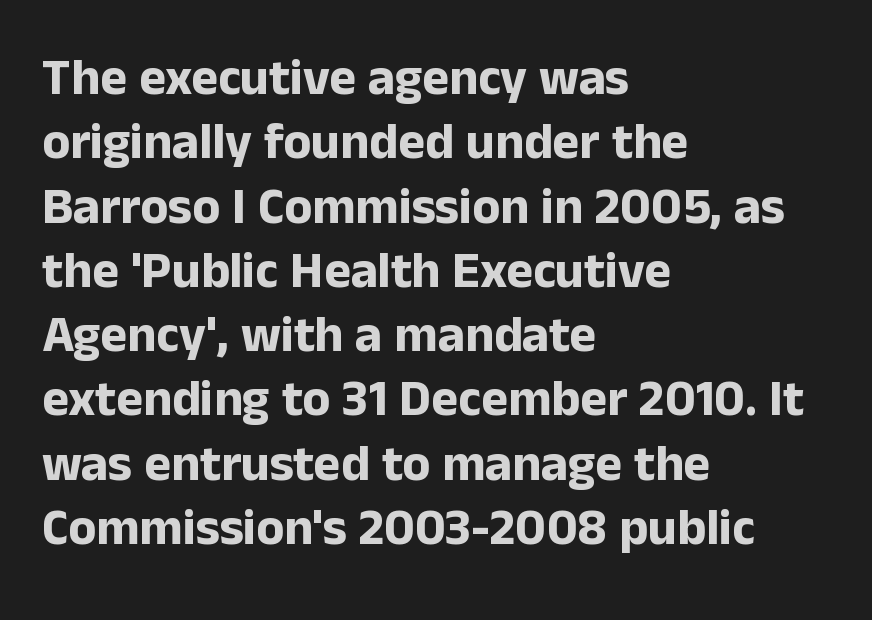
Q: Is the text bold? A: Yes.
Q: Is the text italic (slanted)? A: No, it is upright.
Q: Is the typeface a serif or a sans-serif typeface? A: Sans-serif.
Q: Is the text underlined? A: No.
Q: How is the paragraph aligned? A: Left-aligned.
Q: Is the spacing between letters normal or unusually wide? A: Normal.
Q: Is the spacing between lines tight, normal or loose? A: Normal.
Q: Width (condensed, normal, or wide)? A: Normal.
Q: Stroke contrast? A: Low.
Q: x-height? A: Medium.
Q: Monospaced? A: No.
